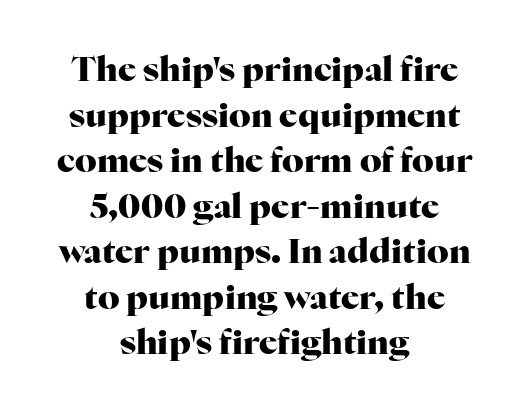
The image shows 34 px heavy serif type, upright; set centered, normal line spacing (1.34x), normal letter spacing, not underlined; high stroke contrast and a medium x-height.
